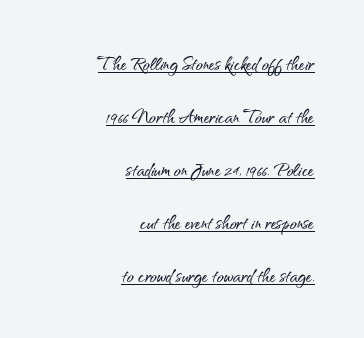
The image shows 23 px text type; set right-aligned, loose line spacing (2.3x), normal letter spacing, underlined.
